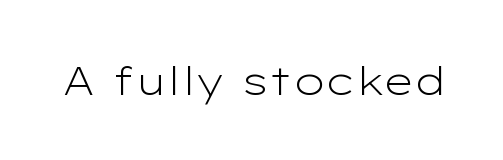
Q: Is the text bold? A: No.
Q: Is the text italic (slanted)? A: No, it is upright.
Q: Is the typeface a serif or a sans-serif typeface? A: Sans-serif.
Q: Is the text underlined? A: No.
Q: Is the spacing between letters normal or unusually wide? A: Normal.
Q: Width (condensed, normal, or wide)? A: Wide.
Q: Stroke contrast? A: Low.
Q: x-height? A: Medium.
Q: Monospaced? A: No.
